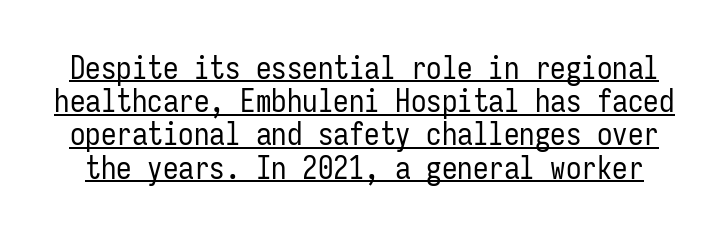
Designer's note — italics off, roman on. No feet cap the strokes, marking this as sans-serif type. Each word holds together tightly as a unit, with standard inter-letter gaps. These lines are rendered in a fixed-pitch font. What decoration does the sample have? An underline. These glyphs show unthickened strokes, regular width or finer.
